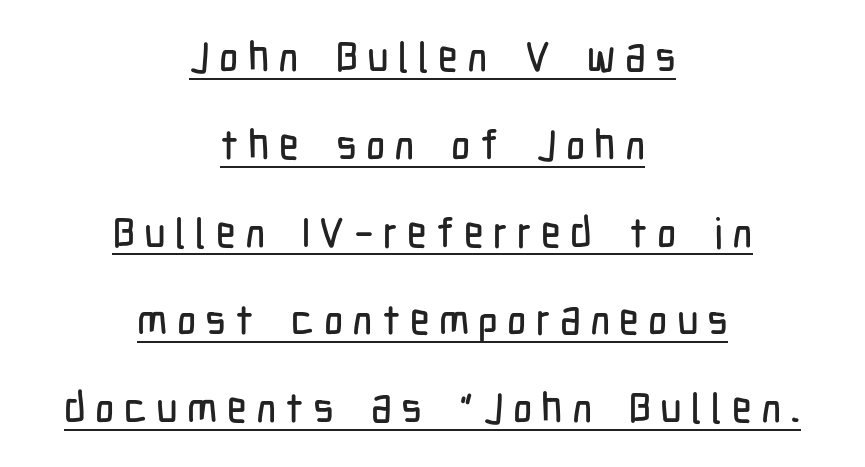
The image shows 42 px condensed sans-serif type, upright; set centered, loose line spacing (2.09x), unusually wide letter spacing (+0.22 em), underlined; low stroke contrast and a medium x-height.
